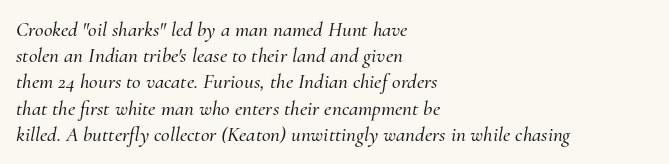
The image shows 21 px text type, italic (leaning right); set left-aligned, normal line spacing (1.25x), normal letter spacing, not underlined.
